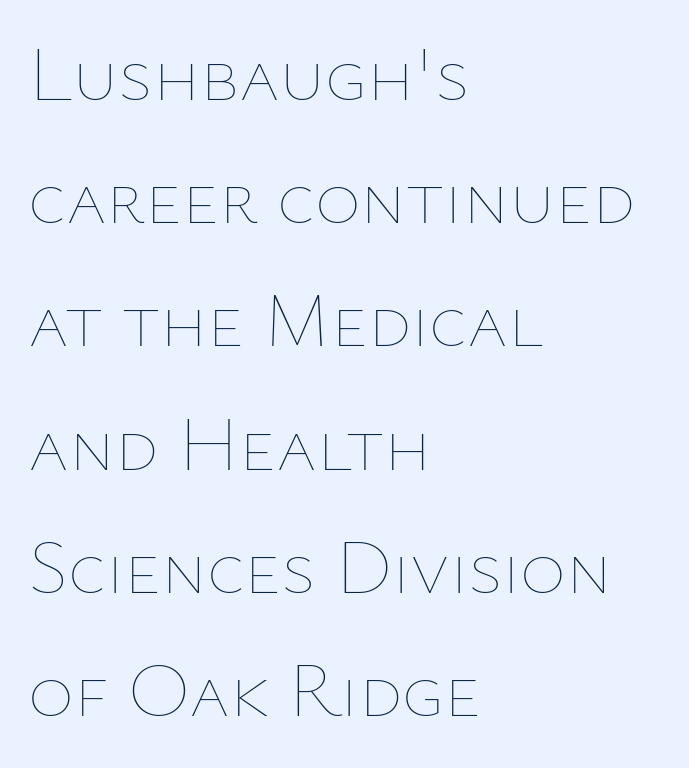
Q: Is the text bold? A: No.
Q: Is the text italic (slanted)? A: No, it is upright.
Q: Is the text underlined? A: No.
Q: How is the paragraph aligned? A: Left-aligned.
Q: Is the spacing between letters normal or unusually wide? A: Normal.
Q: Is the spacing between lines tight, normal or loose? A: Normal.
Q: Width (condensed, normal, or wide)? A: Normal.
Q: Stroke contrast? A: Low.
Q: x-height? A: Medium.
Q: Monospaced? A: No.
